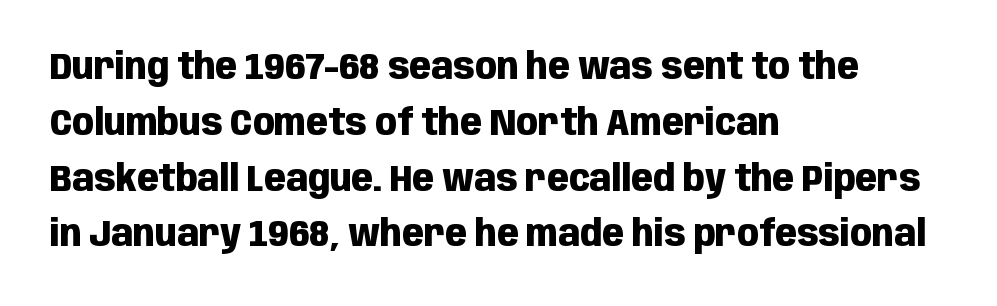
The image shows 36 px heavy, condensed sans-serif type, upright; set left-aligned, normal line spacing (1.55x), normal letter spacing, not underlined; low stroke contrast and a large x-height.
